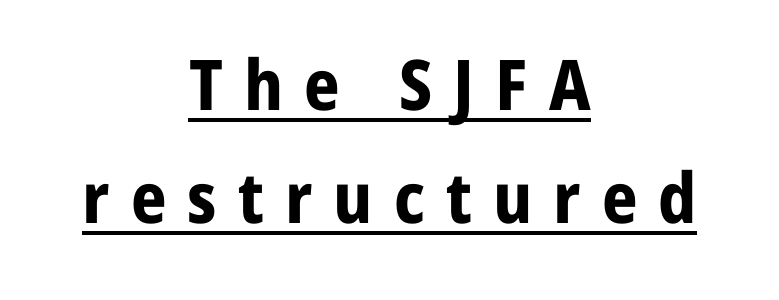
Q: Is the text bold? A: Yes.
Q: Is the text italic (slanted)? A: No, it is upright.
Q: Is the typeface a serif or a sans-serif typeface? A: Sans-serif.
Q: Is the text underlined? A: Yes.
Q: How is the paragraph aligned? A: Centered.
Q: Is the spacing between letters normal or unusually wide? A: Unusually wide.
Q: Is the spacing between lines tight, normal or loose? A: Normal.
Q: Width (condensed, normal, or wide)? A: Normal.
Q: Stroke contrast? A: Low.
Q: x-height? A: Medium.
Q: Monospaced? A: No.
